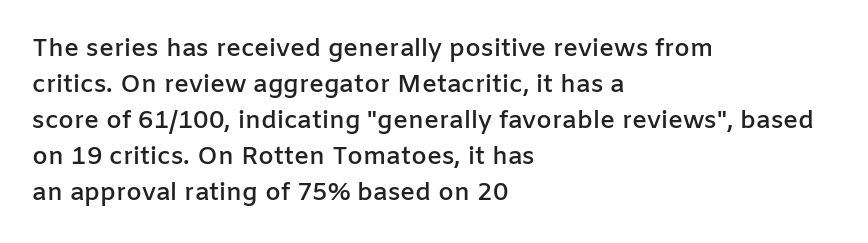
The image shows 25 px text type, upright; set left-aligned, normal line spacing (1.44x), normal letter spacing, not underlined.
